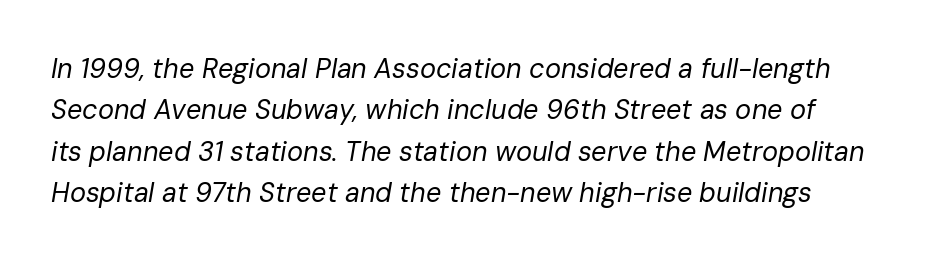
{"italic": "yes", "lean": "right", "slant_degrees": 10, "bold": "no", "underline": "no", "line_spacing": "normal", "line_spacing_ratio": 1.53, "letter_spacing": "normal", "letter_spacing_em": 0.0, "glyph_px": 27}
